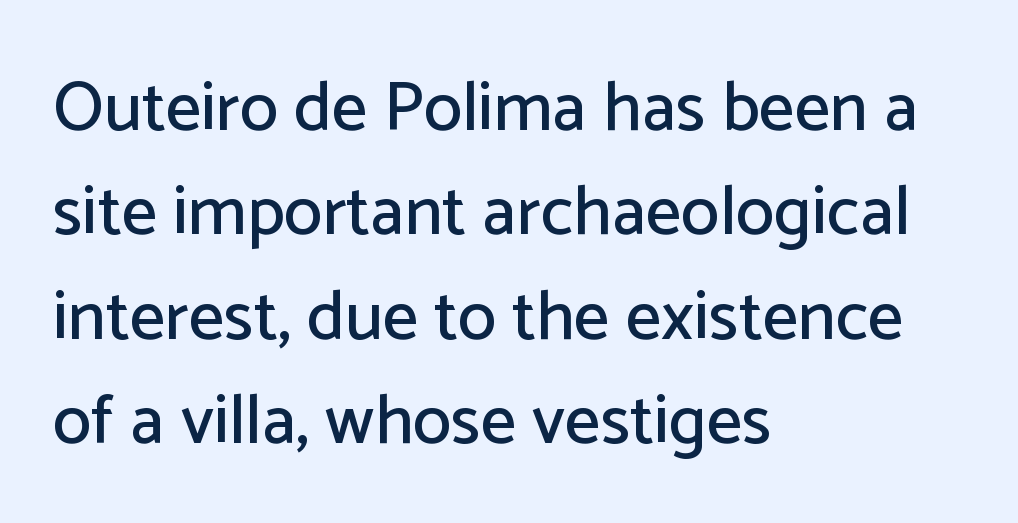
The image shows 70 px sans-serif type, upright; set left-aligned, normal line spacing (1.49x), normal letter spacing, not underlined; low stroke contrast and a medium x-height.
